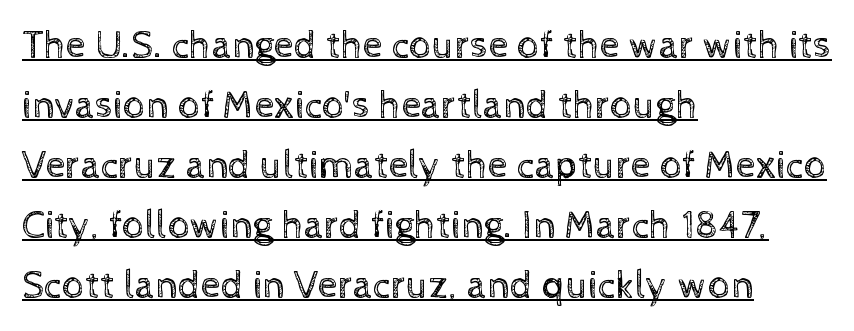
Q: Is the text bold? A: No.
Q: Is the text italic (slanted)? A: No, it is upright.
Q: Is the text underlined? A: Yes.
Q: How is the paragraph aligned? A: Left-aligned.
Q: Is the spacing between letters normal or unusually wide? A: Normal.
Q: Is the spacing between lines tight, normal or loose? A: Normal.
Q: Width (condensed, normal, or wide)? A: Normal.
Q: x-height? A: Medium.
Q: Monospaced? A: No.
